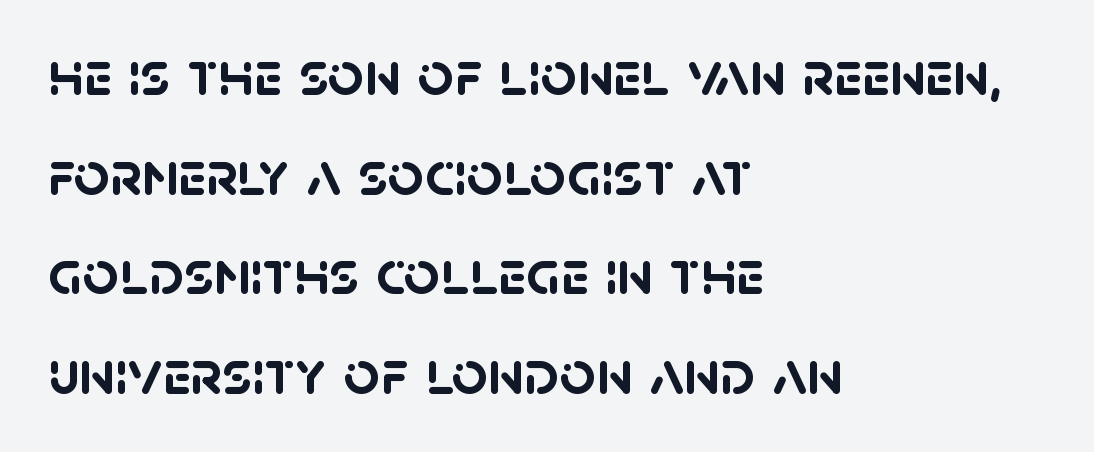
The image shows 63 px semibold sans-serif type; set left-aligned, normal line spacing (1.58x), normal letter spacing, not underlined; low stroke contrast and a large x-height.
